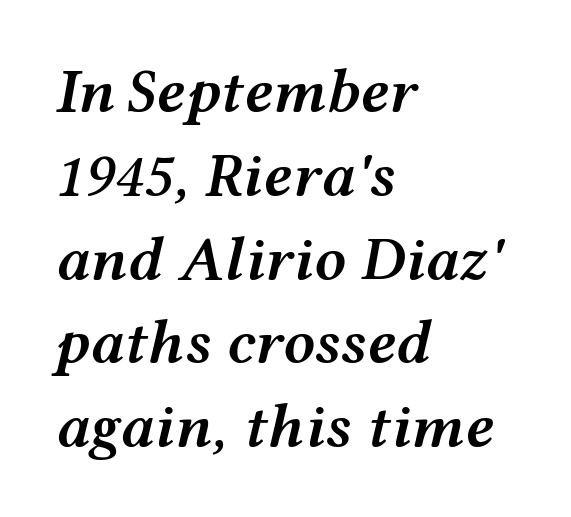
Proportional: the letters do not fall into vertical columns. Is the block centered? No — it sits flush against the left margin. This block has exactly the height ordinary leading produces. The strokes are fattened partway — semibold, not bold. Posture: slanted.
